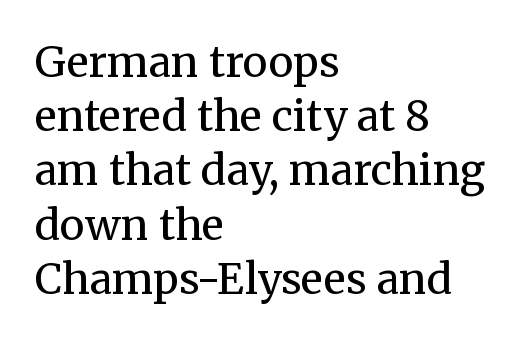
The image shows 42 px regular-weight serif type, upright; set left-aligned, normal line spacing (1.29x), normal letter spacing, not underlined; medium stroke contrast and a medium x-height.
